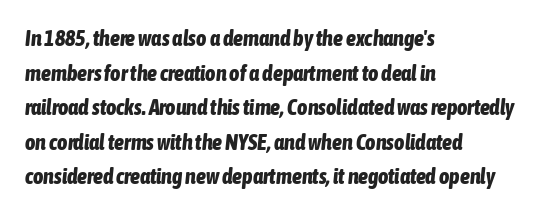
Q: Is the text bold? A: Yes.
Q: Is the text italic (slanted)? A: Yes, it leans right by about 6 degrees.
Q: Is the text underlined? A: No.
Q: How is the paragraph aligned? A: Left-aligned.
Q: Is the spacing between letters normal or unusually wide? A: Normal.
Q: Is the spacing between lines tight, normal or loose? A: Normal.
